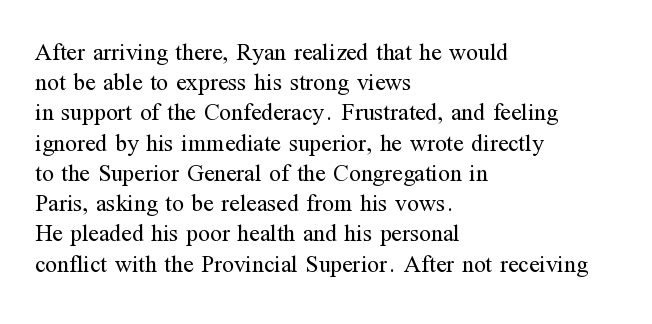
{"italic": "no", "bold": "no", "underline": "no", "align": "left", "line_spacing": "normal", "line_spacing_ratio": 1.26, "letter_spacing": "normal", "letter_spacing_em": 0.0, "glyph_px": 24}
